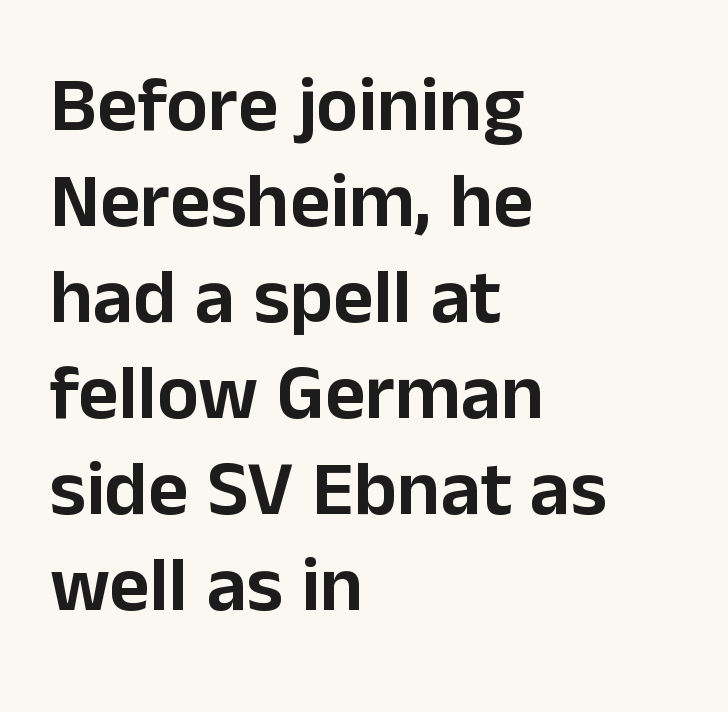
The image shows 78 px sans-serif type, upright; set left-aligned, line spacing 1.23x, normal letter spacing, not underlined; low stroke contrast and a medium x-height.
